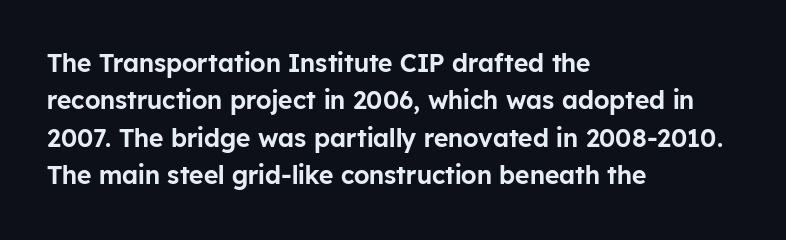
Q: Is the text italic (slanted)? A: No, it is upright.
Q: Is the text underlined? A: No.
Q: How is the paragraph aligned? A: Left-aligned.
Q: Is the spacing between letters normal or unusually wide? A: Normal.
Q: Is the spacing between lines tight, normal or loose? A: Normal.
